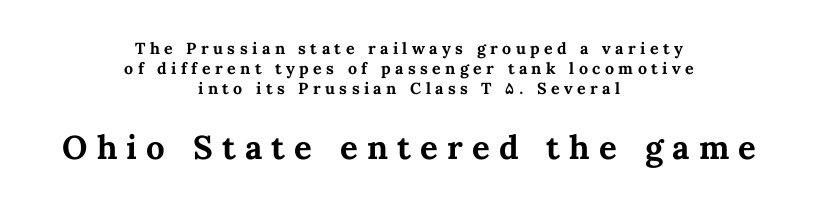
The image shows 33 px bold type, upright; set centered, line spacing 1.24x, unusually wide letter spacing (+0.28 em), not underlined; the second (bottom) block is 2.06x larger; medium stroke contrast and a medium x-height.
